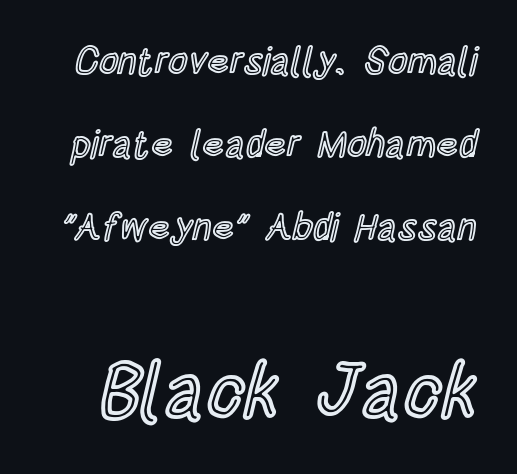
You get the small type first, then a jump to larger type. The face used here is rendered with its standard letterfit. Loosely led — the rows are spread out. Proportional: the letters do not fall into vertical columns. Check the space under the baseline: it is left empty.
